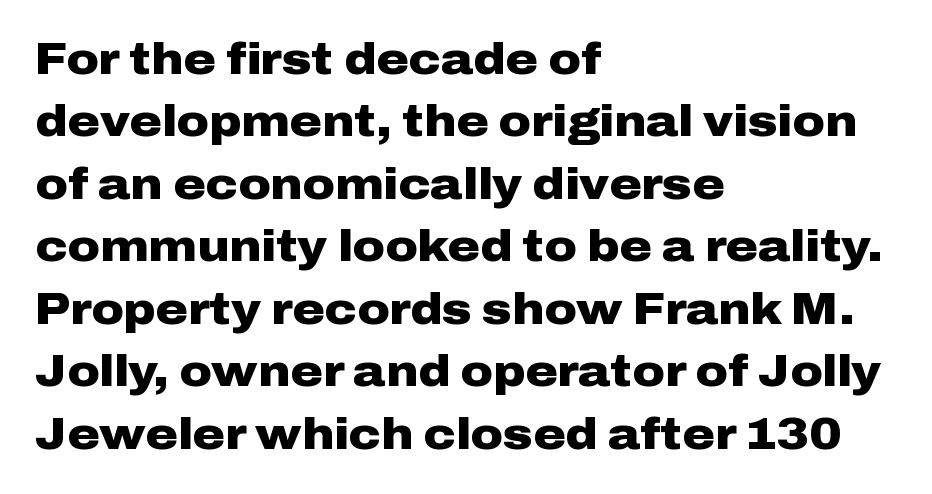
{"serif": "no", "italic": "no", "bold": "yes", "weight": "heavy", "width": "wide", "stroke_contrast": "low", "x_height": "medium", "monospaced": "no", "underline": "no", "align": "left", "line_spacing": "normal", "line_spacing_ratio": 1.42, "letter_spacing": "normal", "letter_spacing_em": 0.0, "glyph_px": 44}
